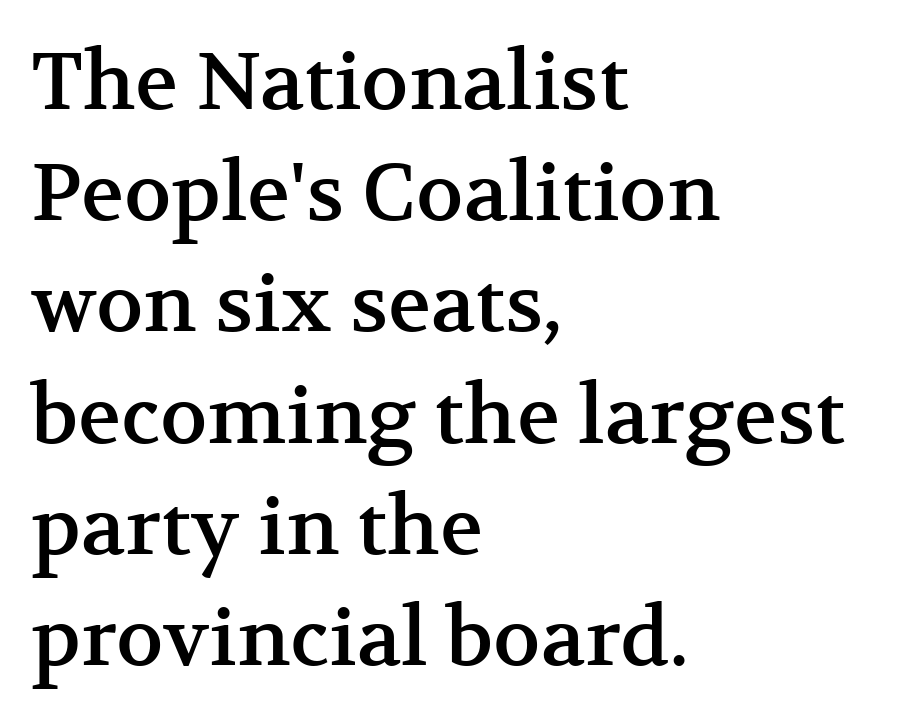
The image shows 80 px serif type, upright; set left-aligned, normal line spacing (1.39x), normal letter spacing, not underlined; medium stroke contrast and a medium x-height.
